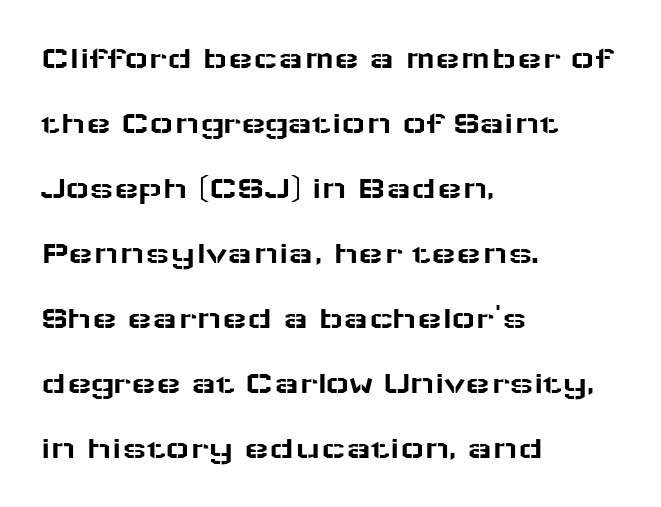
Quick note: not italic, upright. Think of a printed novel: that variable character pitch is what you see here. What kind of face is this? One without serifs — a sans. Only glyphs here, with clear space below each row. Glyph-to-glyph distance matches everyday printed text.
